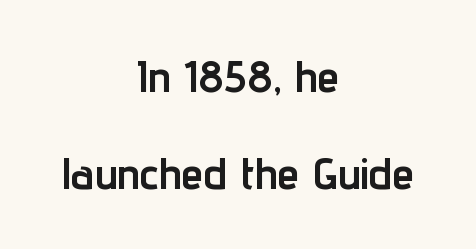
Q: Is the text bold? A: Yes.
Q: Is the text italic (slanted)? A: No, it is upright.
Q: Is the typeface a serif or a sans-serif typeface? A: Sans-serif.
Q: Is the text underlined? A: No.
Q: How is the paragraph aligned? A: Centered.
Q: Is the spacing between letters normal or unusually wide? A: Normal.
Q: Is the spacing between lines tight, normal or loose? A: Loose.
Q: Width (condensed, normal, or wide)? A: Condensed.
Q: Stroke contrast? A: Low.
Q: x-height? A: Medium.
Q: Monospaced? A: No.
